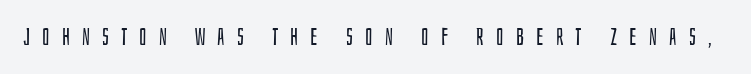
The image shows 24 px text type, upright; set unusually wide letter spacing (+0.5 em), not underlined.
